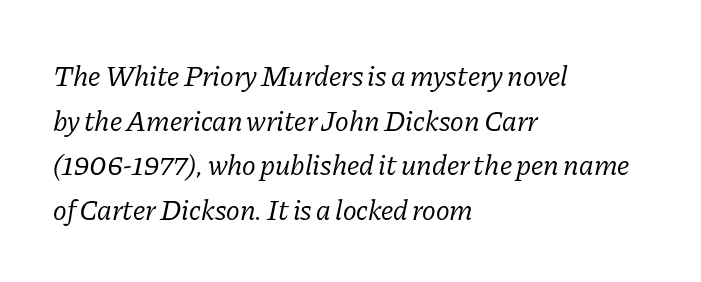
The image shows 29 px regular-weight serif type, italic (leaning right); set left-aligned, normal line spacing (1.54x), normal letter spacing, not underlined; low stroke contrast and a medium x-height.
